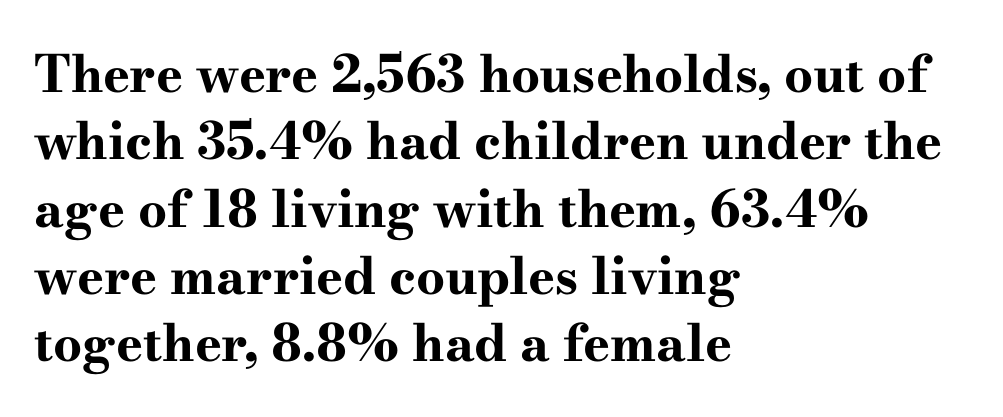
The face used here is rendered with its standard letterfit. Honestly, the row spacing looks completely unremarkable. I'd call this a serif setting — the letters wear small feet. The passage shown is not underscored anywhere. Posture: upright roman.
